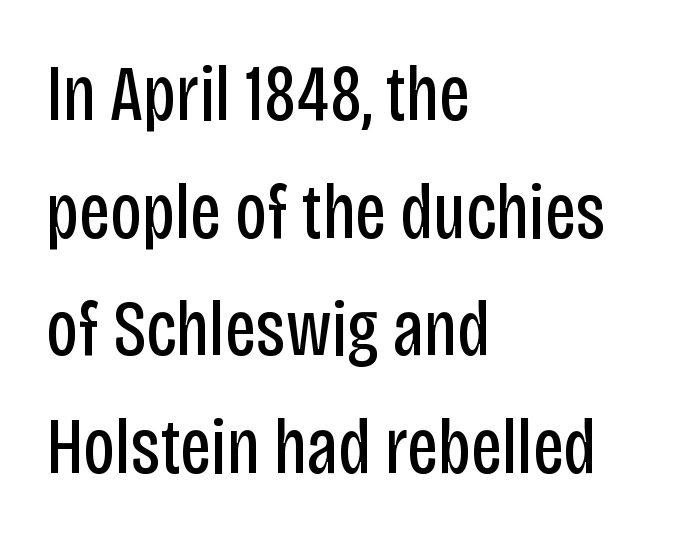
The image shows 79 px regular-weight, condensed sans-serif type, upright; set left-aligned, normal line spacing (1.49x), normal letter spacing, not underlined; low stroke contrast and a large x-height.
